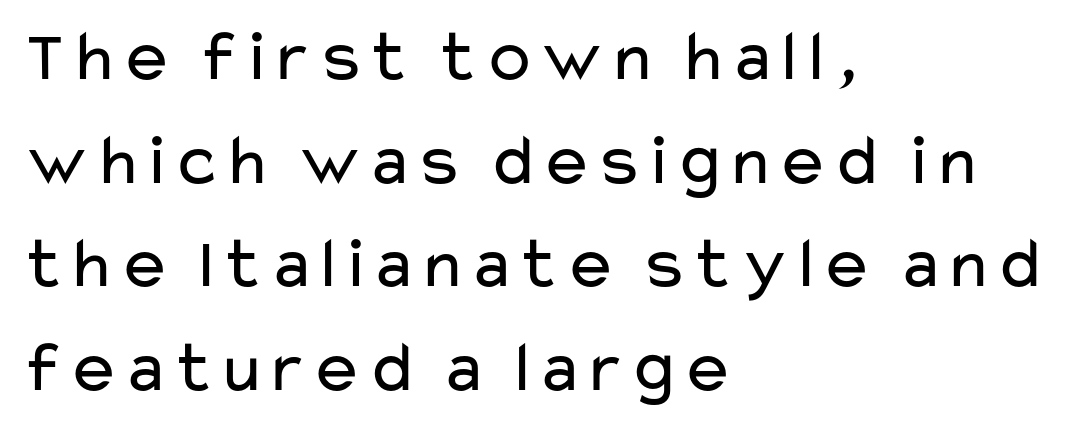
Q: Is the text bold? A: No.
Q: Is the text italic (slanted)? A: No, it is upright.
Q: Is the typeface a serif or a sans-serif typeface? A: Sans-serif.
Q: Is the text underlined? A: No.
Q: How is the paragraph aligned? A: Left-aligned.
Q: Is the spacing between letters normal or unusually wide? A: Normal.
Q: Is the spacing between lines tight, normal or loose? A: Normal.
Q: Width (condensed, normal, or wide)? A: Wide.
Q: Stroke contrast? A: Low.
Q: x-height? A: Medium.
Q: Monospaced? A: No.
